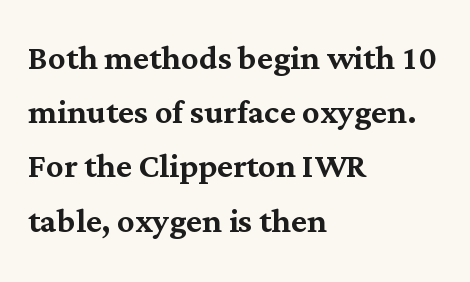
How would I describe the line gaps? Plain and ordinary. You could call the tracking neutral — neither tight nor loose. Spacing verdict: proportional, widths tailored to each character. Unlike italic type, these characters show no tilt at all. Descender tails drop into unmarked territory. This sample is left-justified, so line endings fall wherever the words run out.
